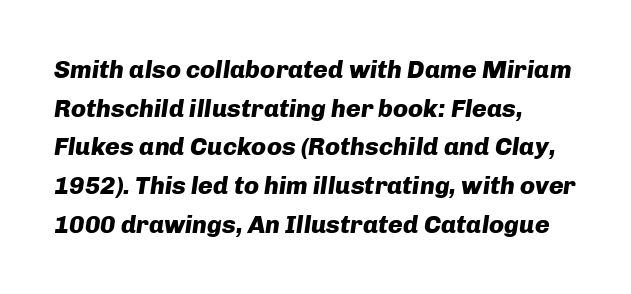
Is the letter spacing exaggerated? No — it looks like the ordinary default. Set as a true bold cut, around the 700 mark. One-word summary of the alignment: left. Underline: absent. The letters are slanted; this is an italic face. Evenly set lines give the paragraph a standard silhouette.
